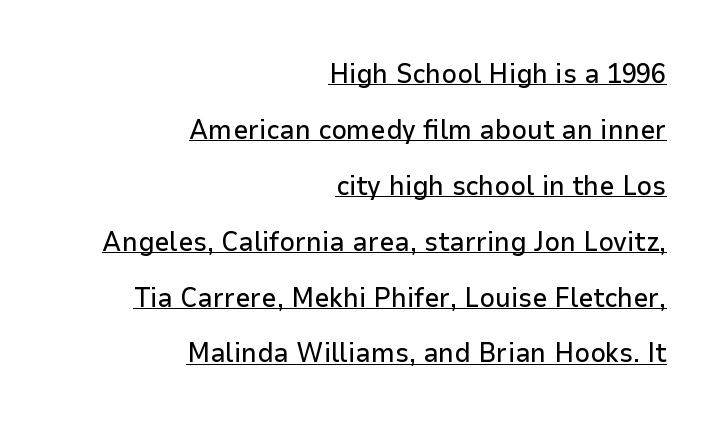
Q: Is the text italic (slanted)? A: No, it is upright.
Q: Is the text underlined? A: Yes.
Q: How is the paragraph aligned? A: Right-aligned.
Q: Is the spacing between letters normal or unusually wide? A: Normal.
Q: Is the spacing between lines tight, normal or loose? A: Loose.
